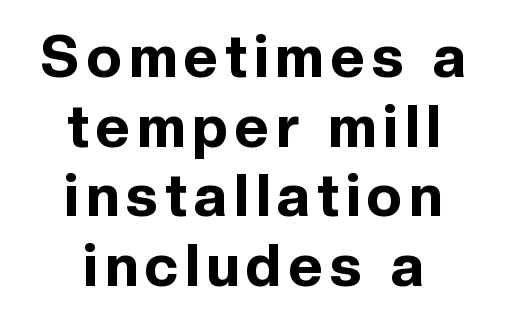
The image shows 59 px bold sans-serif type, upright; set centered, line spacing 1.18x, not underlined; a medium x-height.
